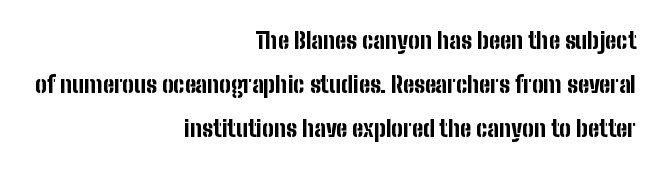
The image shows 23 px bold type, upright; set right-aligned, loose line spacing (1.92x), normal letter spacing, not underlined.
